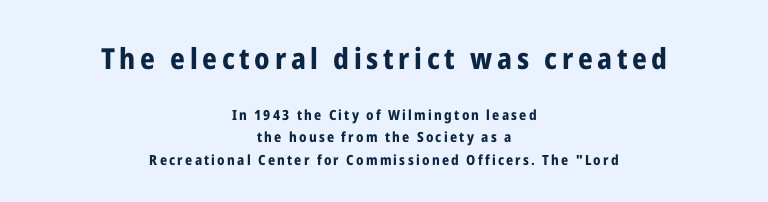
Type size steps down from the first block to the second. A bare baseline throughout the passage. Looks like regular typesetting: each glyph gets only the width it needs. This rendering uses center alignment, leaving both contours irregular but symmetric.
